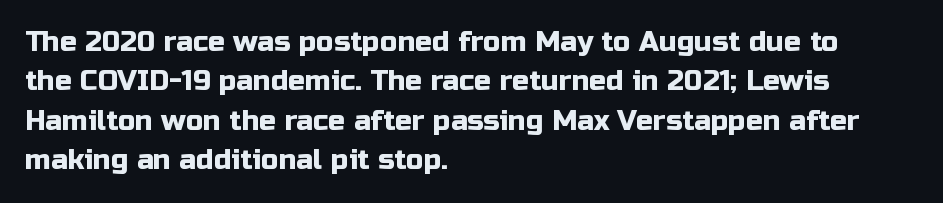
The image shows 28 px sans-serif type, upright; set left-aligned, normal line spacing (1.41x), normal letter spacing, not underlined; low stroke contrast and a medium x-height.
